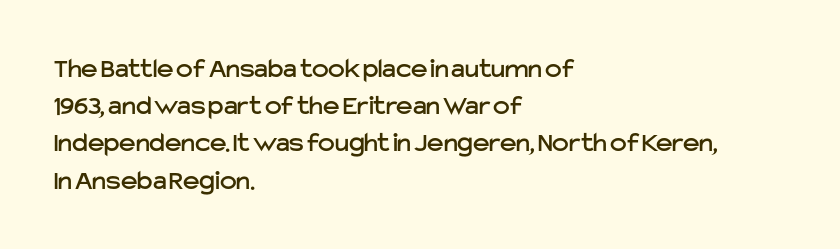
Letterform terminals end flat and unadorned throughout the passage. Upright lettering throughout. A typesetter would call this proportional, since set widths differ per character. Letter spacing: default. The block of text has a typical density, with ordinary space between rows.
